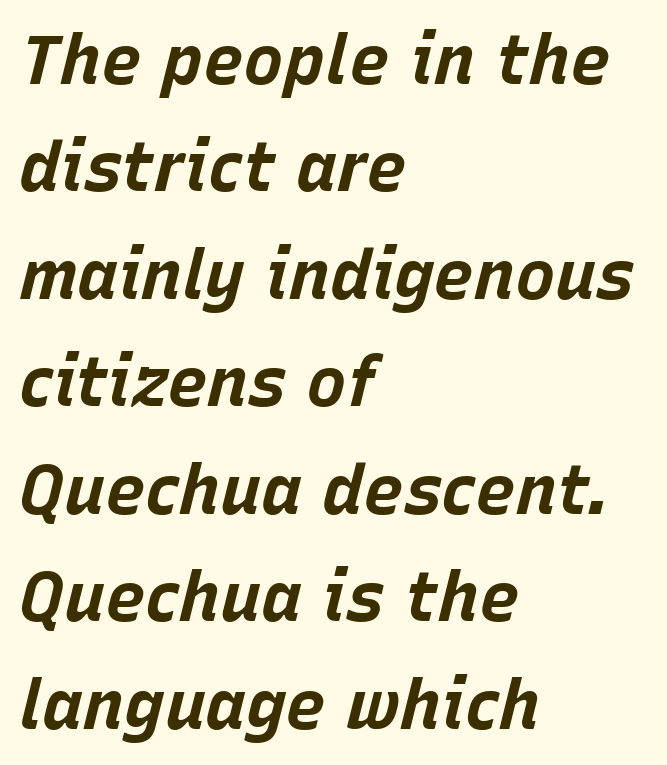
{"italic": "yes", "lean": "right", "slant_degrees": 15, "bold": "yes", "weight": "bold", "width": "normal", "stroke_contrast": "low", "x_height": "large", "monospaced": "no", "underline": "no", "align": "left", "line_spacing": "normal", "line_spacing_ratio": 1.58, "letter_spacing": "normal", "letter_spacing_em": 0.0, "glyph_px": 68}
